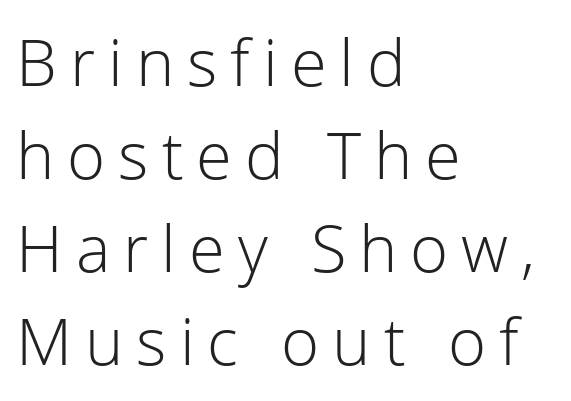
{"serif": "no", "italic": "no", "bold": "no", "weight": "light", "width": "normal", "stroke_contrast": "low", "x_height": "medium", "monospaced": "no", "underline": "no", "align": "left", "line_spacing": "normal", "line_spacing_ratio": 1.43, "letter_spacing": "wide", "letter_spacing_em": 0.2, "glyph_px": 65}
